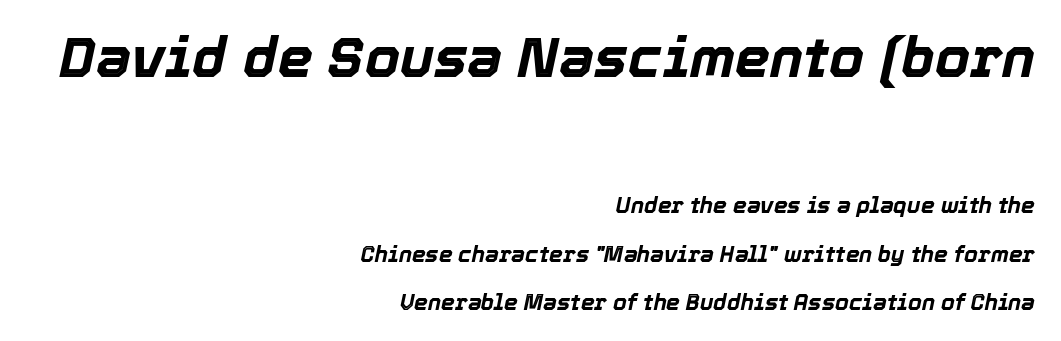
Q: Is the text bold? A: Yes.
Q: Is the text italic (slanted)? A: Yes, it leans right by about 12 degrees.
Q: Is the text underlined? A: No.
Q: How is the paragraph aligned? A: Right-aligned.
Q: Is the spacing between letters normal or unusually wide? A: Normal.
Q: Is the spacing between lines tight, normal or loose? A: Loose.
Q: Which block of text is set in a larger size, the first (top) or the second (bottom)? A: The first (top) one.
Q: Width (condensed, normal, or wide)? A: Normal.
Q: x-height? A: Medium.
Q: Monospaced? A: No.
